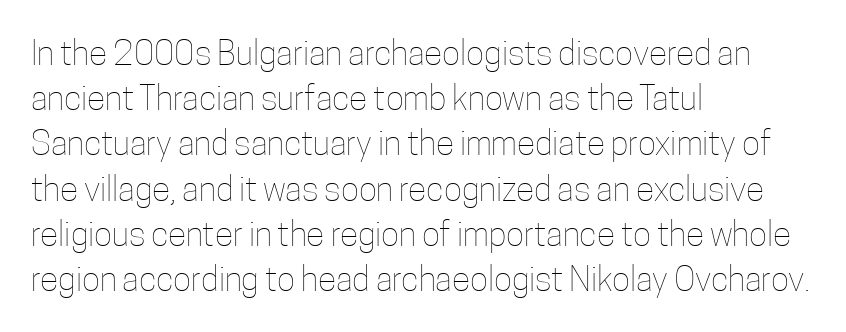
The image shows 34 px thin, condensed type, upright; set left-aligned, normal line spacing (1.33x), normal letter spacing, not underlined; low stroke contrast and a medium x-height.
